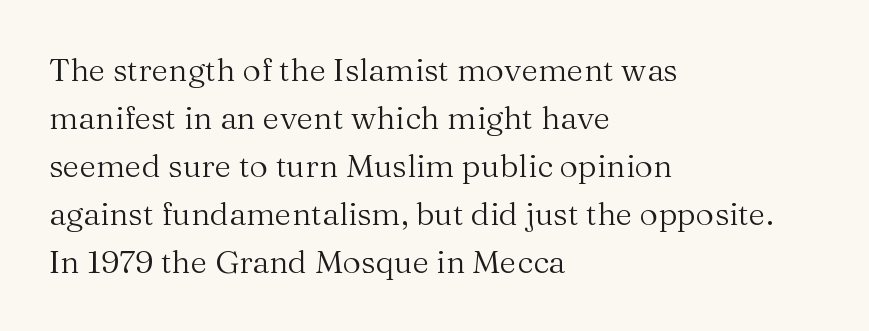
Check the space under the baseline: it is left empty. Is there any slant? The stems are plumb. If you measured baseline to baseline, you'd find a middling distance. Layout note: lines flush left. The text was rendered using a seriffed face with decorative stroke endings.
